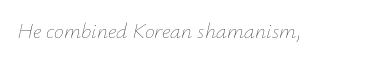
{"italic": "yes", "lean": "right", "slant_degrees": 12, "bold": "no", "underline": "no", "letter_spacing": "normal", "letter_spacing_em": 0.0, "glyph_px": 22}
